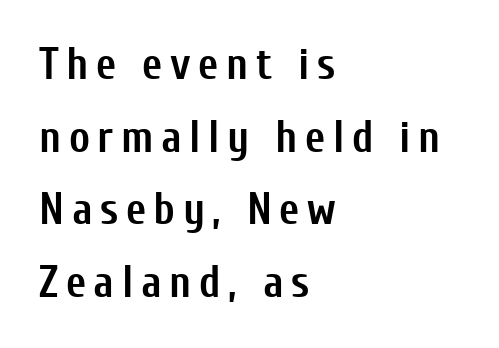
Note: no serifs on the glyphs. If you drew a ruler down the left edge, every line would touch it. The vertical gap from one line to the next is medium. What weight is shown? A full bold with thick strokes.
